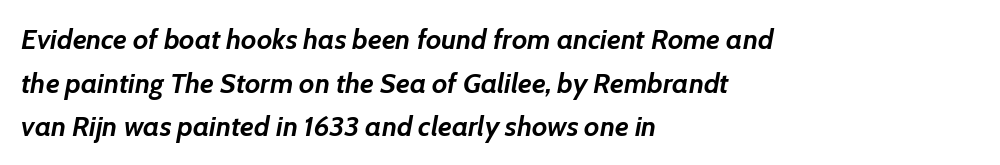
Italic: yes, the glyphs are oblique. Honestly, there is no underline to notice here at all. Interline gaps are of average width in this sample. There is no visible air inserted between adjacent glyphs. The setting favours the left margin, as ordinary paragraphs usually do.
